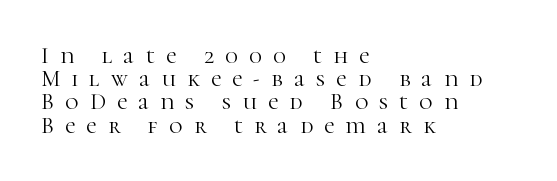
Q: Is the text bold? A: No.
Q: Is the text italic (slanted)? A: No, it is upright.
Q: Is the text underlined? A: No.
Q: How is the paragraph aligned? A: Left-aligned.
Q: Is the spacing between letters normal or unusually wide? A: Unusually wide.
Q: Is the spacing between lines tight, normal or loose? A: Tight.
